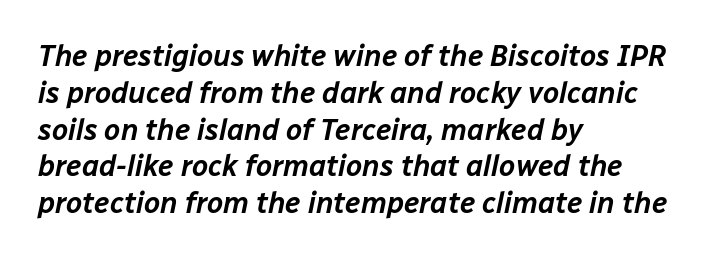
The image shows 29 px text type, italic (leaning right); set left-aligned, normal line spacing (1.27x), normal letter spacing, not underlined; low stroke contrast and a medium x-height.
